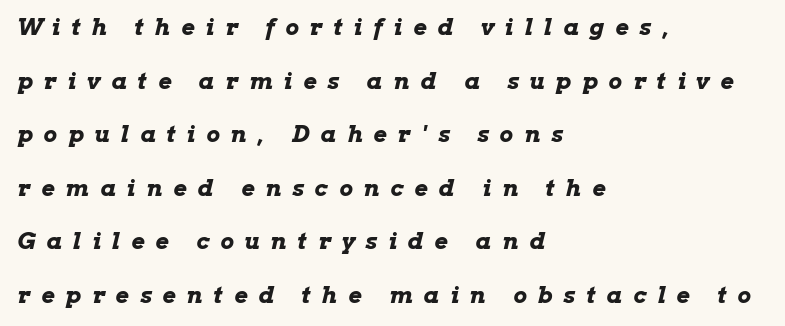
{"italic": "yes", "lean": "right", "slant_degrees": 13, "bold": "yes", "underline": "no", "align": "left", "line_spacing": "loose", "line_spacing_ratio": 2.33, "letter_spacing": "wide", "letter_spacing_em": 0.48, "glyph_px": 23}
